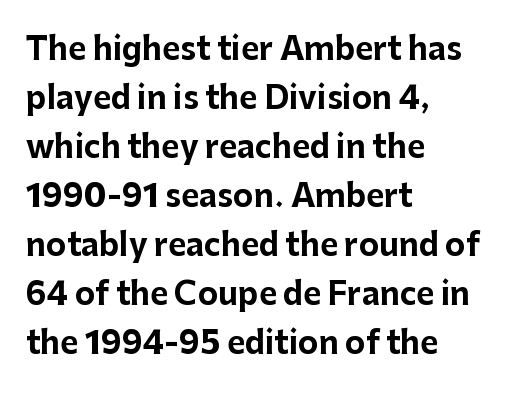
The image shows 31 px bold sans-serif type, upright; set left-aligned, normal line spacing (1.58x), normal letter spacing, not underlined; low stroke contrast and a medium x-height.
